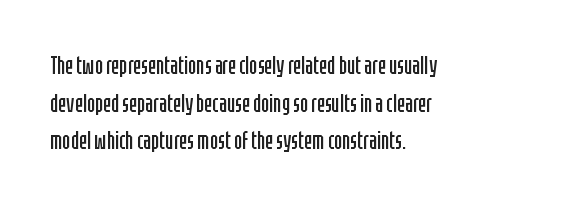
{"italic": "no", "bold": "no", "underline": "no", "align": "left", "line_spacing": "normal", "line_spacing_ratio": 1.57, "letter_spacing": "normal", "letter_spacing_em": 0.0, "glyph_px": 24}
